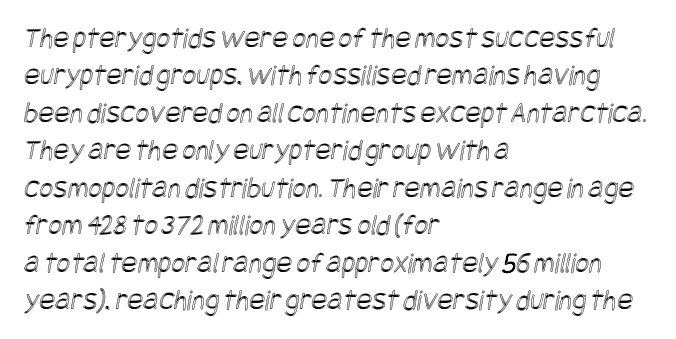
Q: Is the text underlined? A: No.
Q: How is the paragraph aligned? A: Left-aligned.
Q: Is the spacing between letters normal or unusually wide? A: Normal.
Q: Is the spacing between lines tight, normal or loose? A: Normal.
Q: Width (condensed, normal, or wide)? A: Condensed.
Q: x-height? A: Large.
